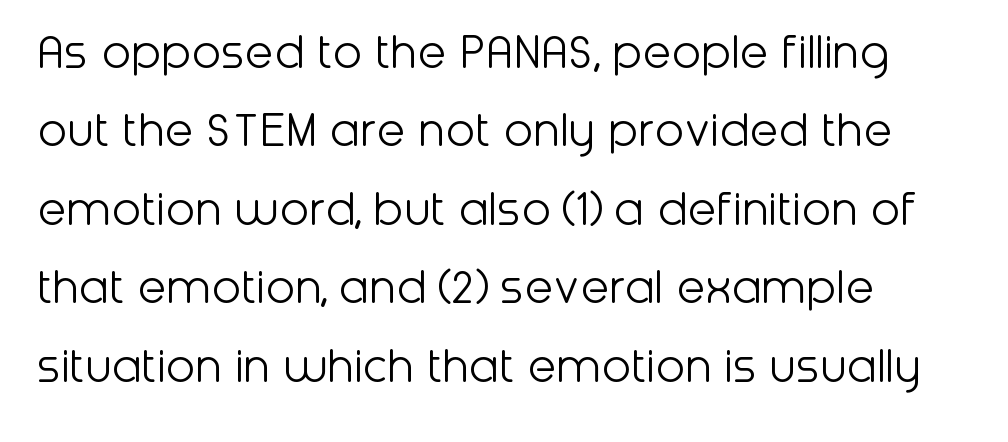
The image shows 53 px light sans-serif type, upright; set left-aligned, normal line spacing (1.48x), normal letter spacing, not underlined; low stroke contrast and a medium x-height.
